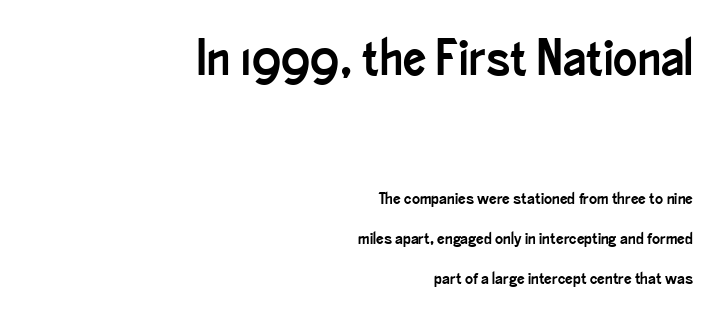
This block would shrink considerably if given ordinary leading; it's expanded now. Posture: straight, roman, zero tilt. The words here are not underlined. Nothing unusual about the tracking: characters are spaced as the font intends. The rendering uses natural spacing where letterforms have individual widths.
